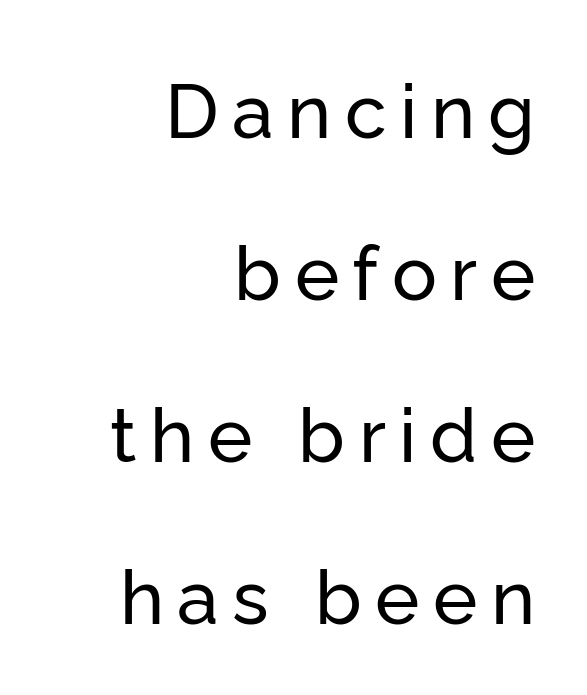
The image shows 75 px sans-serif type, upright; set right-aligned, loose line spacing (2.16x), not underlined; low stroke contrast and a medium x-height.
